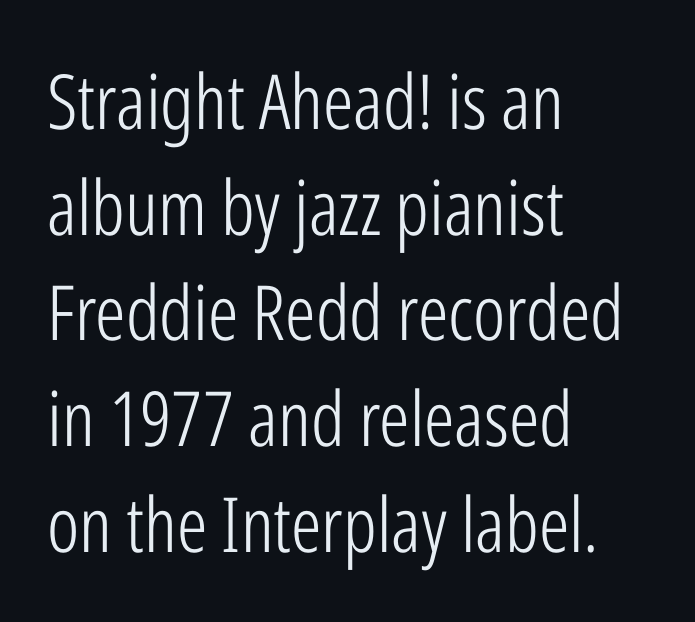
{"serif": "no", "italic": "no", "bold": "no", "weight": "light", "width": "condensed", "stroke_contrast": "low", "x_height": "medium", "monospaced": "no", "underline": "no", "align": "left", "line_spacing": "normal", "line_spacing_ratio": 1.39, "letter_spacing": "normal", "letter_spacing_em": 0.0, "glyph_px": 76}
